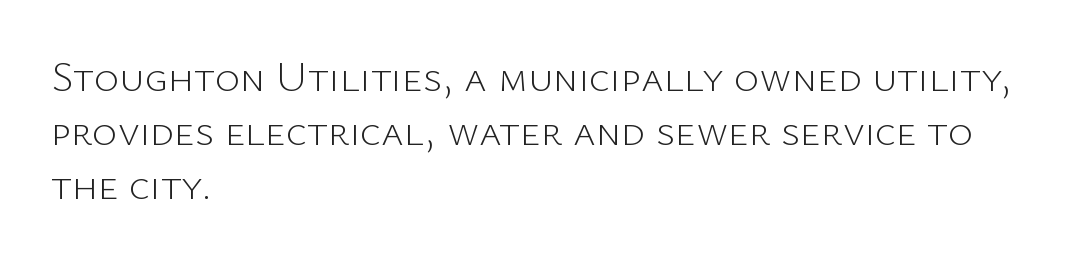
The specimen omits any rule beneath the text block's lines. The cut favours lightness, reaching ordinary text weight at its darkest. The lines sit at an ordinary, default distance from one another. It's the straight-up-and-down kind of type.
